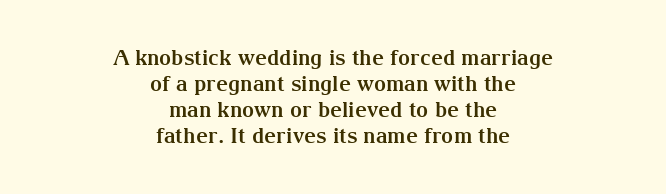
The space beneath each line is pristine and unruled. Tracking here is standard; glyphs follow each other at the usual distance. This sample is center-justified, so both line endings float freely. Thick stems and heavy bowls — unmistakably bold. Italic? Not at all — the glyphs are vertical.
